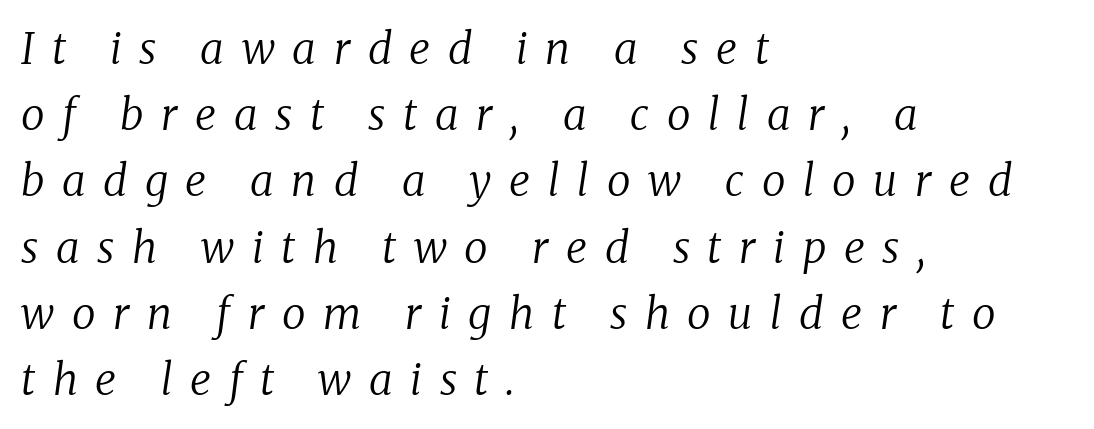
Q: Is the text bold? A: No.
Q: Is the text italic (slanted)? A: Yes, it leans right by about 8 degrees.
Q: Is the typeface a serif or a sans-serif typeface? A: Serif.
Q: Is the text underlined? A: No.
Q: How is the paragraph aligned? A: Left-aligned.
Q: Is the spacing between letters normal or unusually wide? A: Unusually wide.
Q: Is the spacing between lines tight, normal or loose? A: Normal.
Q: Width (condensed, normal, or wide)? A: Normal.
Q: Stroke contrast? A: Low.
Q: x-height? A: Medium.
Q: Monospaced? A: No.
